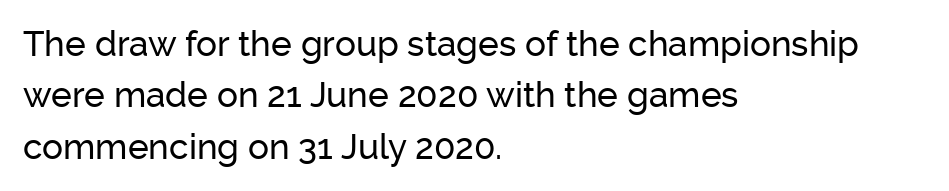
{"serif": "no", "italic": "no", "width": "normal", "stroke_contrast": "low", "x_height": "medium", "monospaced": "no", "underline": "no", "align": "left", "line_spacing": "normal", "line_spacing_ratio": 1.47, "letter_spacing": "normal", "letter_spacing_em": 0.0, "glyph_px": 35}
